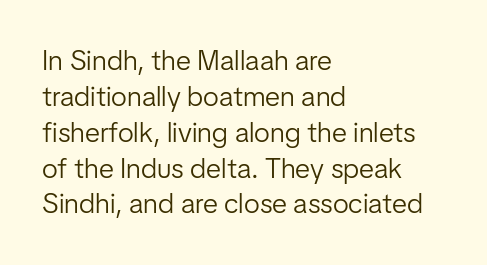
The image shows 28 px light sans-serif type, upright; set left-aligned, normal line spacing (1.28x), normal letter spacing, not underlined; low stroke contrast and a medium x-height.
